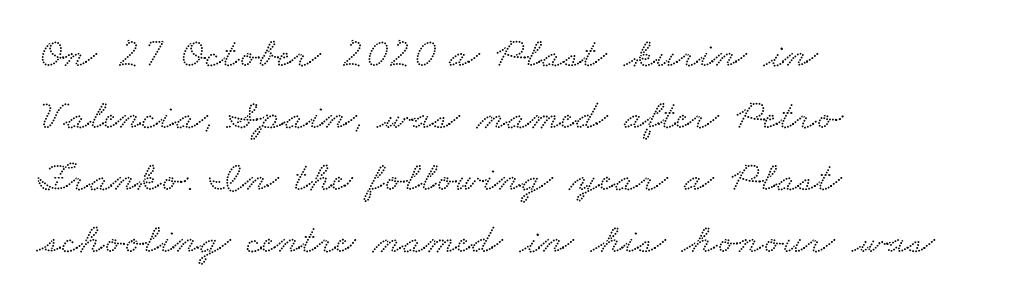
{"serif": "yes", "width": "wide", "stroke_contrast": "low", "x_height": "small", "monospaced": "no", "underline": "no", "align": "left", "line_spacing": "normal", "line_spacing_ratio": 1.44, "letter_spacing": "normal", "letter_spacing_em": 0.0, "glyph_px": 43}
